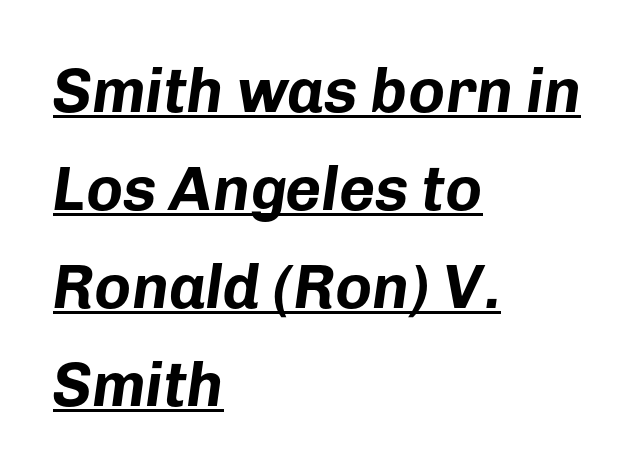
The image shows 62 px bold type, italic (leaning right); set left-aligned, normal line spacing (1.58x), normal letter spacing, underlined; low stroke contrast and a medium x-height.
